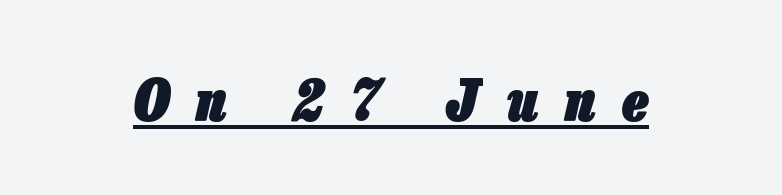
{"italic": "yes", "lean": "right", "slant_degrees": 13, "bold": "yes", "weight": "heavy", "width": "condensed", "stroke_contrast": "low", "x_height": "medium", "monospaced": "no", "underline": "yes", "letter_spacing": "wide", "letter_spacing_em": 0.48, "glyph_px": 57}
